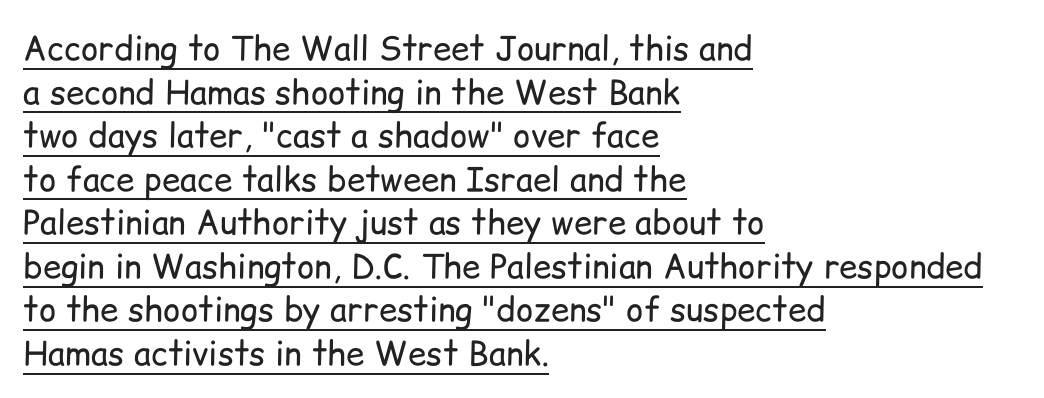
The image shows 33 px regular-weight sans-serif type, upright; set left-aligned, normal line spacing (1.32x), normal letter spacing, underlined; low stroke contrast and a medium x-height.
